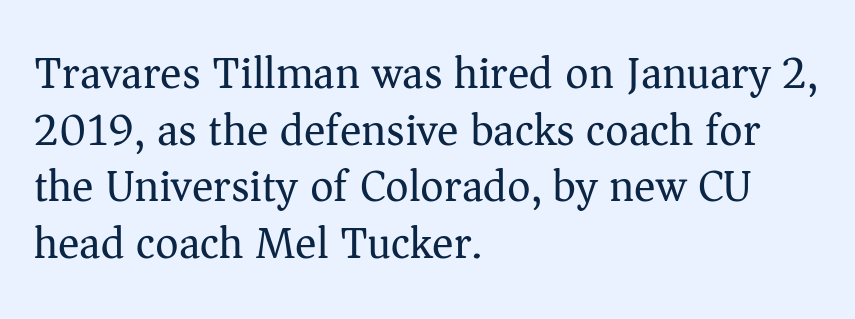
The image shows 45 px regular-weight serif type, upright; set left-aligned, normal line spacing (1.26x), normal letter spacing, not underlined; medium stroke contrast and a medium x-height.
